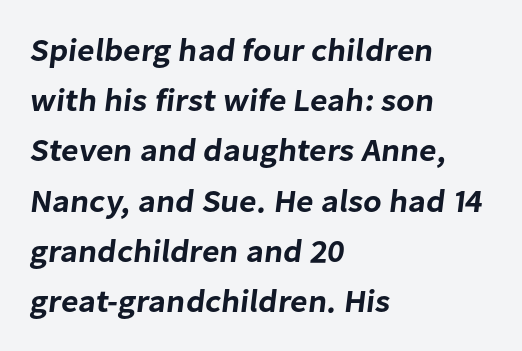
Q: Is the typeface a serif or a sans-serif typeface? A: Sans-serif.
Q: Is the text underlined? A: No.
Q: How is the paragraph aligned? A: Left-aligned.
Q: Is the spacing between letters normal or unusually wide? A: Normal.
Q: Is the spacing between lines tight, normal or loose? A: Normal.
Q: Width (condensed, normal, or wide)? A: Normal.
Q: Stroke contrast? A: Low.
Q: x-height? A: Medium.
Q: Monospaced? A: No.
